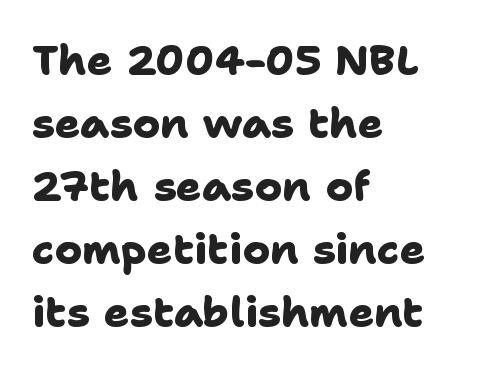
The image shows 42 px heavy sans-serif type; set left-aligned, normal line spacing (1.5x), normal letter spacing, not underlined; low stroke contrast and a medium x-height.
